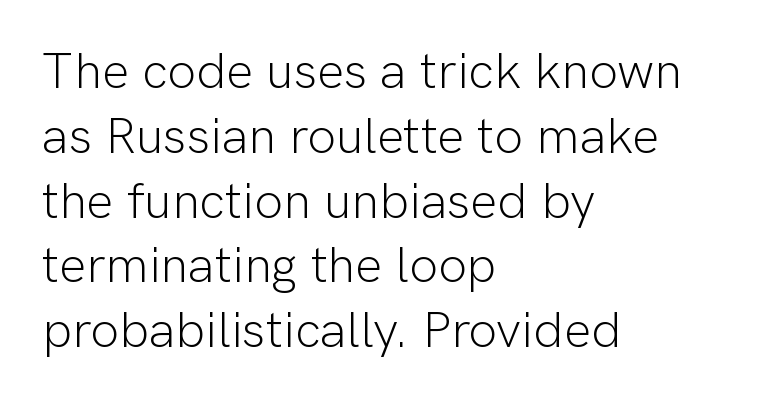
Bold? No — there's no thickening of the strokes. The lettering holds an erect, upright posture throughout. Is this a fixed-width face? No — the glyphs have proportional, varying widths. Baseline-to-baseline distance is the conventional proportion of letter height. The text block is weighted toward the left margin, trailing off unevenly rightward. Serifs: no, the terminals of the letterforms are clean.
